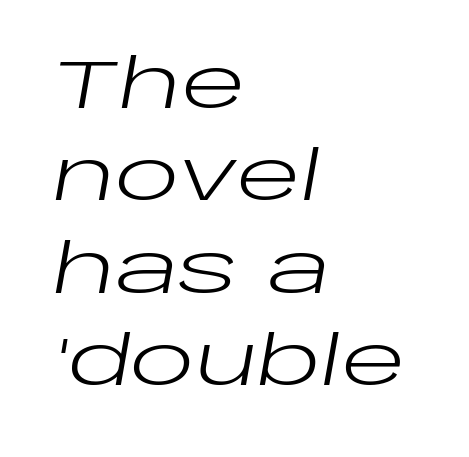
Is the type heavy? It reads as light-to-regular instead. The rendering keeps characters at their native spacing. Posture: slanted. Words float on clear page, feet unadorned.
